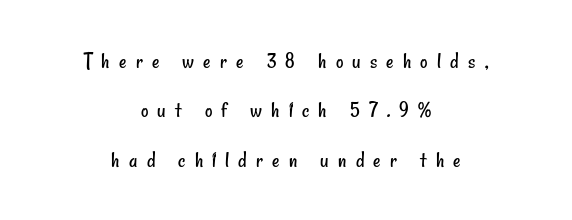
{"bold": "no", "underline": "no", "align": "center", "line_spacing": "loose", "line_spacing_ratio": 2.15, "letter_spacing": "wide", "letter_spacing_em": 0.4, "glyph_px": 23}
